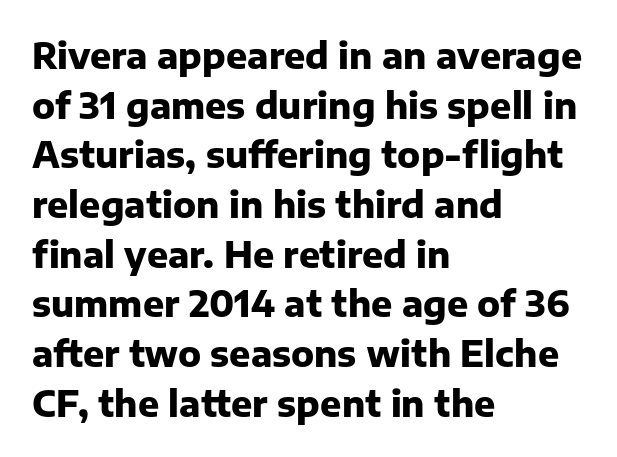
The image shows 35 px heavy sans-serif type, upright; set left-aligned, normal line spacing (1.42x), normal letter spacing, not underlined; low stroke contrast and a medium x-height.
